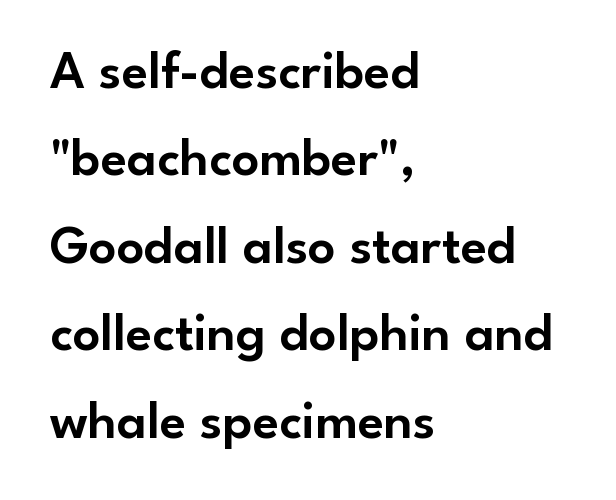
The image shows 54 px sans-serif type, upright; set left-aligned, normal line spacing (1.62x), normal letter spacing, not underlined; low stroke contrast and a small x-height.
